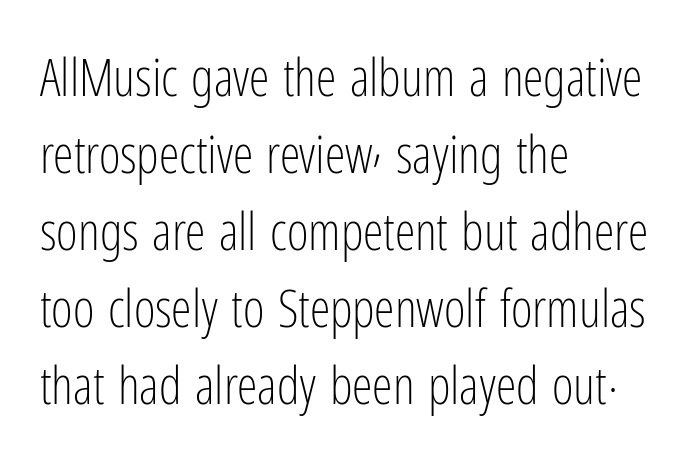
The image shows 52 px light, condensed sans-serif type, upright; set left-aligned, normal line spacing (1.48x), normal letter spacing, not underlined; low stroke contrast and a medium x-height.
